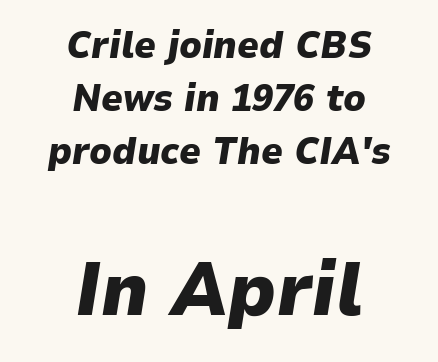
The image shows 76 px heavy type, italic (leaning right); set centered, normal line spacing (1.39x), normal letter spacing, not underlined; the second (bottom) block is 2.0x larger; low stroke contrast and a medium x-height.
